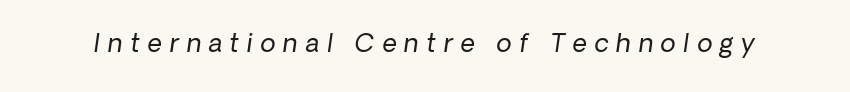
Q: Is the text bold? A: No.
Q: Is the text italic (slanted)? A: Yes, it leans right by about 8 degrees.
Q: Is the text underlined? A: No.
Q: Is the spacing between letters normal or unusually wide? A: Unusually wide.
